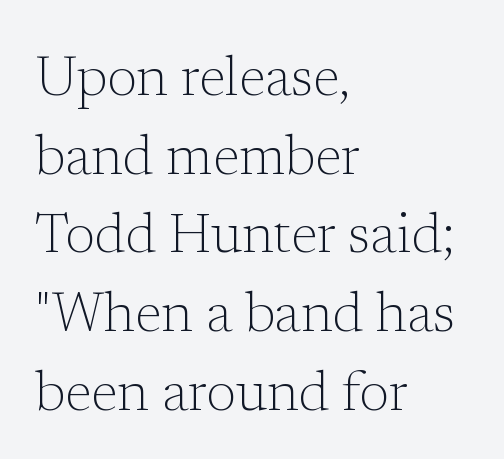
Style check: upright. Varying glyph widths throughout — classic text-font behaviour. Notice how descenders clear the ascenders below comfortably — that's standard leading. A serif font was chosen for this passage.
